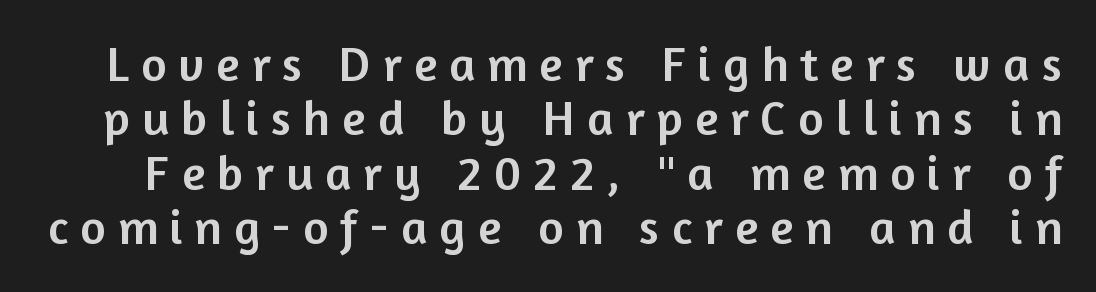
What stands out about the letter spacing? Its width — letters are far apart. Serif or sans? Sans — the stroke terminals are bare. Students, observe: this is what under-led, compact text looks like. Note the varied advance widths — an 'i' is clearly narrower than an 'm'. Quick note: underline off.
